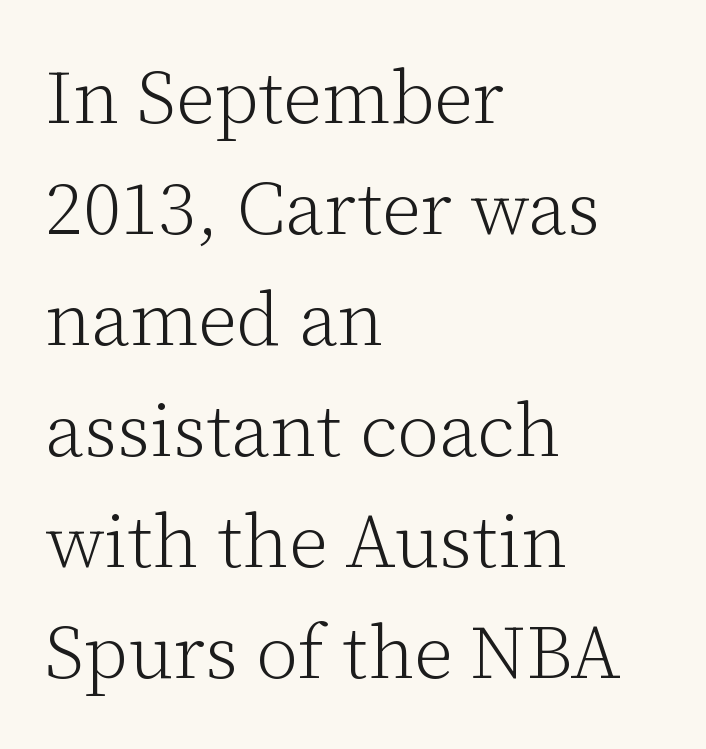
{"serif": "yes", "italic": "no", "bold": "no", "weight": "light", "width": "normal", "stroke_contrast": "low", "x_height": "medium", "monospaced": "no", "underline": "no", "align": "left", "line_spacing": "normal", "line_spacing_ratio": 1.48, "letter_spacing": "normal", "letter_spacing_em": 0.0, "glyph_px": 75}
